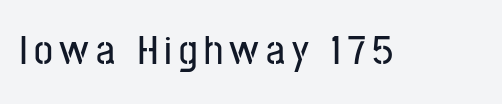
The image shows 42 px condensed sans-serif type, upright; set not underlined; low stroke contrast and a medium x-height.
